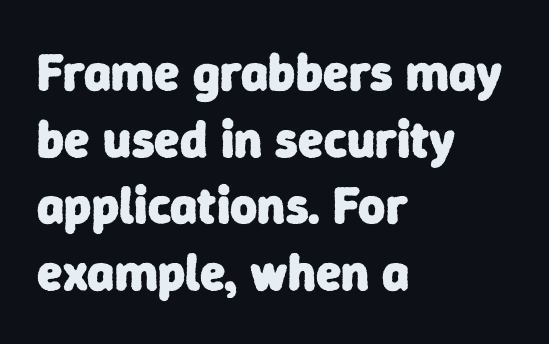
{"serif": "no", "bold": "yes", "weight": "heavy", "width": "normal", "stroke_contrast": "low", "x_height": "medium", "monospaced": "no", "underline": "no", "align": "left", "line_spacing": "normal", "line_spacing_ratio": 1.28, "letter_spacing": "normal", "letter_spacing_em": 0.0, "glyph_px": 52}
